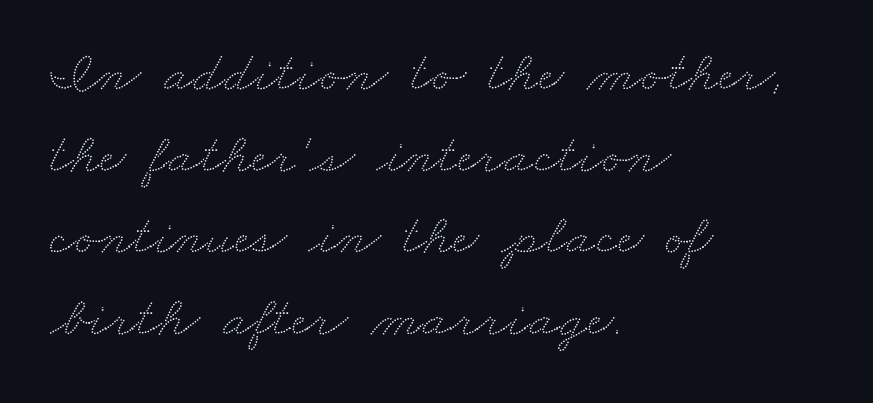
The image shows 57 px wide type; set left-aligned, normal line spacing (1.43x), normal letter spacing, not underlined; low stroke contrast and a small x-height.
